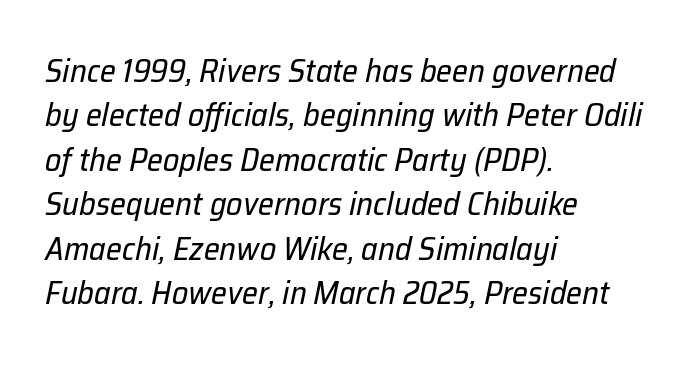
The image shows 32 px regular-weight type, italic (leaning right); set left-aligned, normal line spacing (1.39x), normal letter spacing, not underlined; low stroke contrast and a medium x-height.
